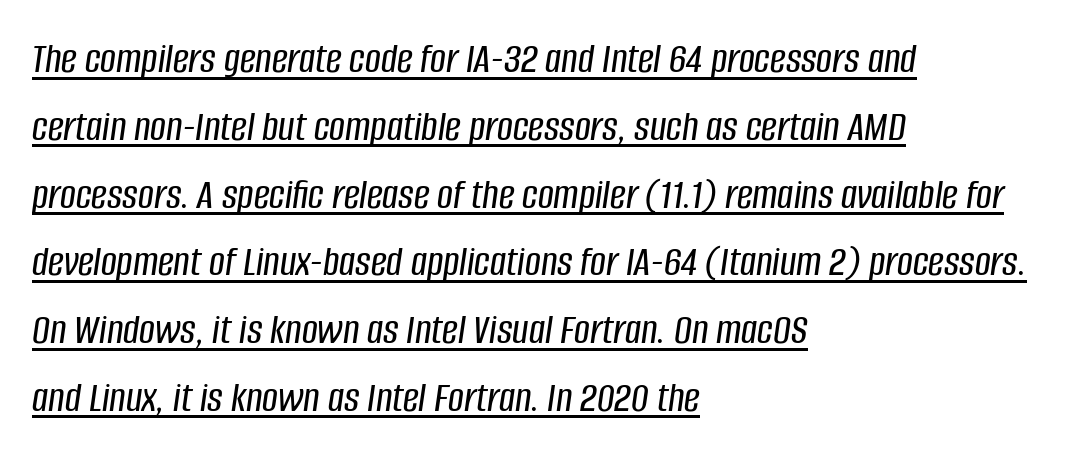
The image shows 44 px condensed type, italic (leaning right); set left-aligned, normal line spacing (1.54x), normal letter spacing, underlined; low stroke contrast and a large x-height.
